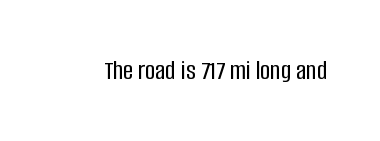
The image shows 28 px condensed sans-serif type, upright; set normal letter spacing, not underlined; low stroke contrast and a large x-height.
